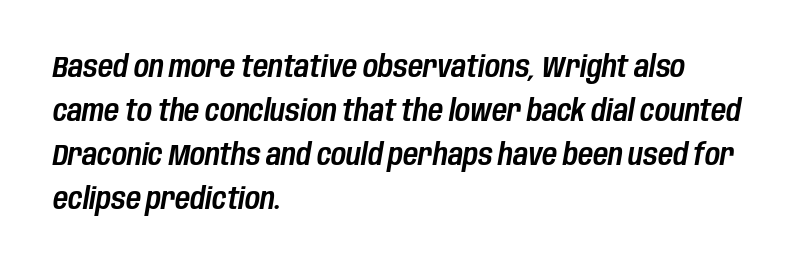
The image shows 29 px condensed type, italic (leaning right); set left-aligned, normal line spacing (1.52x), normal letter spacing, not underlined; low stroke contrast and a large x-height.
